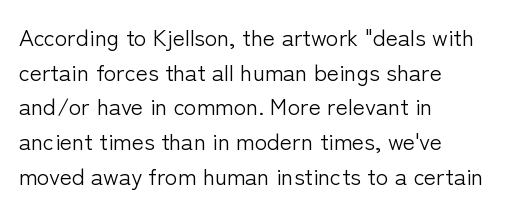
Q: Is the text bold? A: No.
Q: Is the text italic (slanted)? A: No, it is upright.
Q: Is the text underlined? A: No.
Q: How is the paragraph aligned? A: Left-aligned.
Q: Is the spacing between letters normal or unusually wide? A: Normal.
Q: Is the spacing between lines tight, normal or loose? A: Normal.
